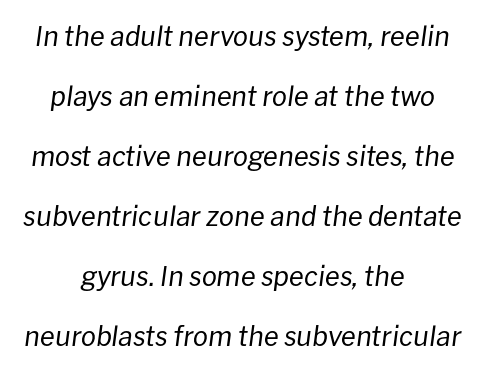
The image shows 27 px text type, italic (leaning right); set centered, loose line spacing (2.22x), normal letter spacing, not underlined.
